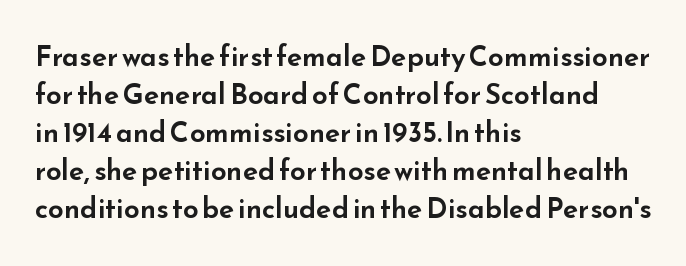
{"serif": "no", "italic": "no", "width": "wide", "stroke_contrast": "low", "x_height": "small", "monospaced": "no", "underline": "no", "align": "left", "line_spacing": "normal", "line_spacing_ratio": 1.36, "letter_spacing": "normal", "letter_spacing_em": 0.0, "glyph_px": 28}
